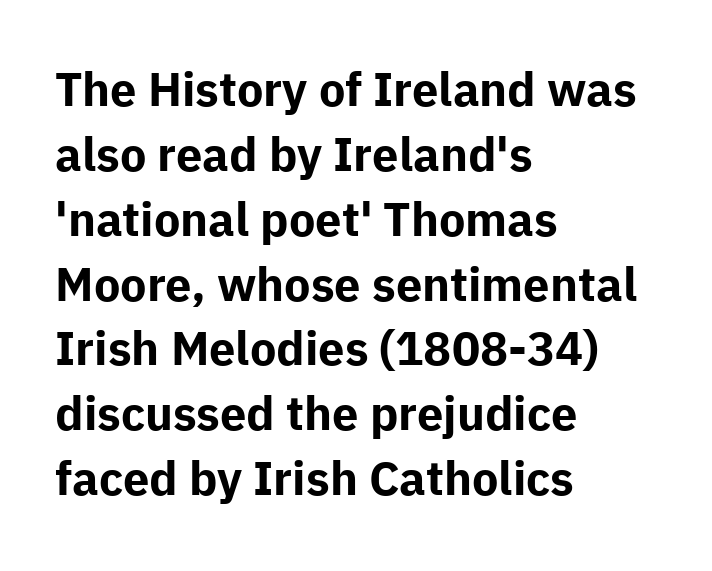
Students, this is bold: see how much ink each stroke carries. Posture: upright roman. Tracking value appears to be zero — textbook default spacing. Line beginnings align vertically; line endings do not.
